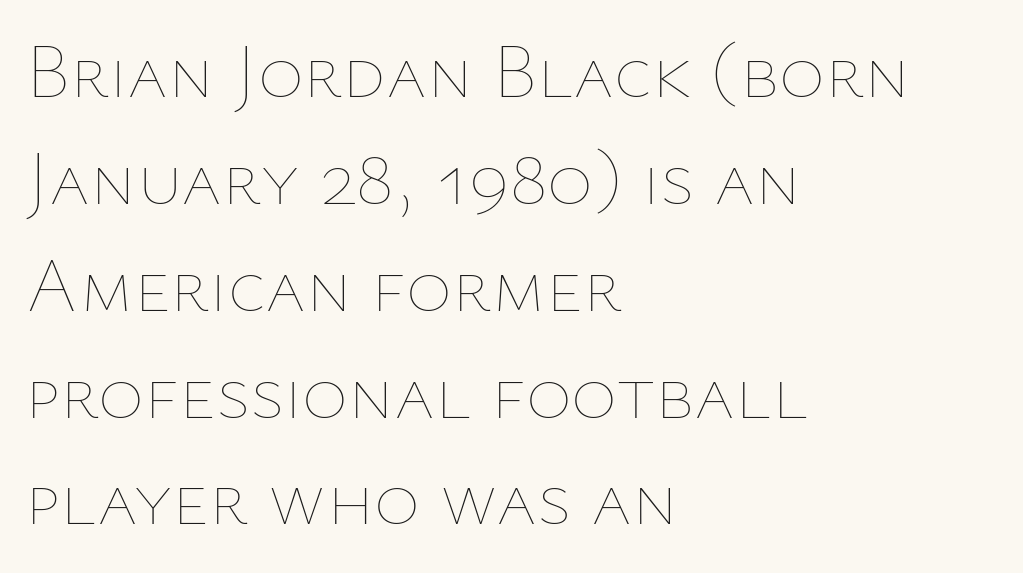
Q: Is the text bold? A: No.
Q: Is the text italic (slanted)? A: No, it is upright.
Q: Is the text underlined? A: No.
Q: How is the paragraph aligned? A: Left-aligned.
Q: Is the spacing between letters normal or unusually wide? A: Normal.
Q: Is the spacing between lines tight, normal or loose? A: Normal.
Q: Width (condensed, normal, or wide)? A: Normal.
Q: Stroke contrast? A: Low.
Q: x-height? A: Medium.
Q: Monospaced? A: No.
